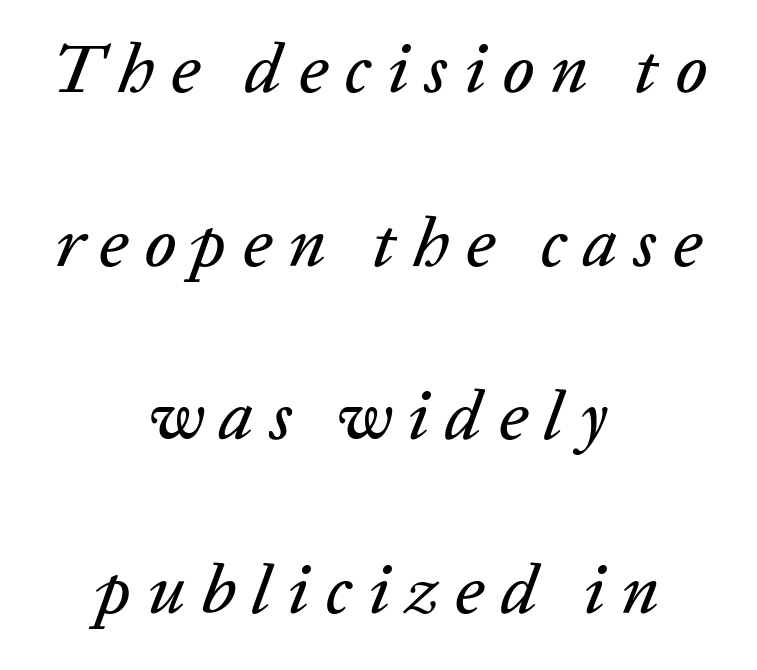
Caption: multi-line text, centered on the measure. Reading down the column, the eye jumps a long way to each next line. A typesetter would call this proportional, since set widths differ per character. Unmarked baselines from the first word to the last. In terms of posture, this sample is oblique.
